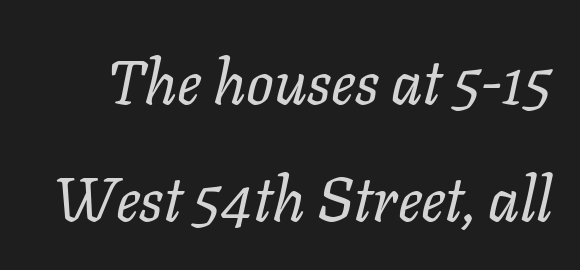
The image shows 61 px regular-weight type, italic (leaning right); set loose line spacing (1.92x), normal letter spacing, not underlined; low stroke contrast and a medium x-height.
